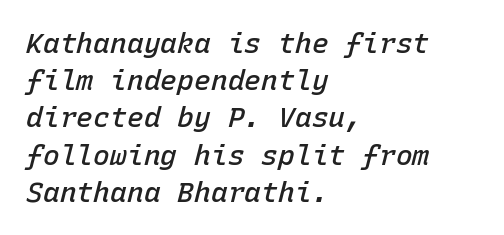
The image shows 28 px semibold type, italic (leaning right), monospaced; set left-aligned, normal line spacing (1.33x), normal letter spacing, not underlined; low stroke contrast and a medium x-height.
